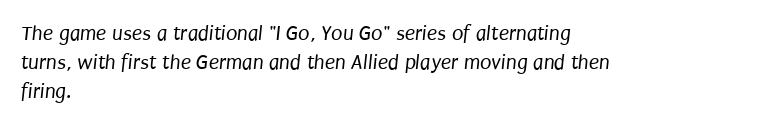
Q: Is the text bold? A: No.
Q: Is the text underlined? A: No.
Q: How is the paragraph aligned? A: Left-aligned.
Q: Is the spacing between letters normal or unusually wide? A: Normal.
Q: Is the spacing between lines tight, normal or loose? A: Normal.
